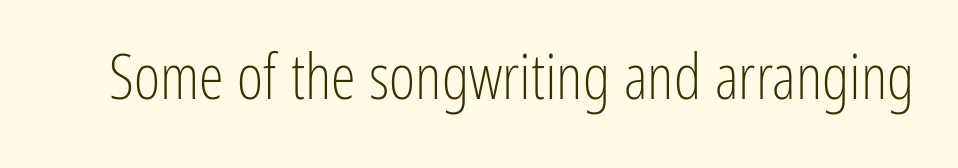
{"serif": "no", "italic": "no", "bold": "no", "weight": "light", "width": "condensed", "stroke_contrast": "low", "x_height": "medium", "monospaced": "no", "underline": "no", "letter_spacing": "normal", "letter_spacing_em": 0.0, "glyph_px": 63}
